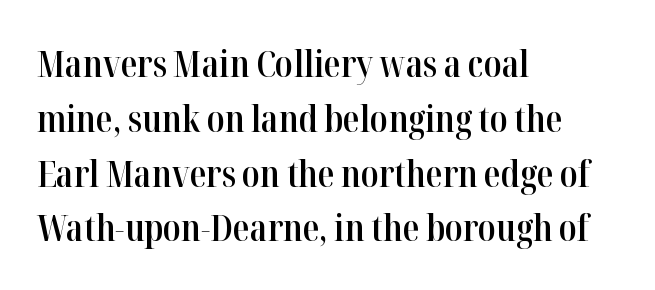
Only glyphs here, with clear space below each row. These words are printed semibold, heavier than regular yet not bold. The letters advance in unequal steps, a hallmark of proportional type. Quick note: interline space is typical. No extra tracking has been applied to these lines. Reading down the block, your eye returns to a fixed left position each line.
